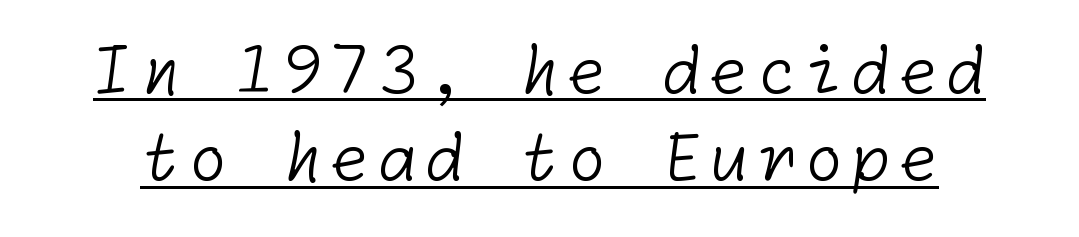
{"serif": "no", "bold": "no", "weight": "light", "width": "normal", "stroke_contrast": "low", "x_height": "medium", "underline": "yes", "line_spacing": "normal", "line_spacing_ratio": 1.36, "glyph_px": 64}
